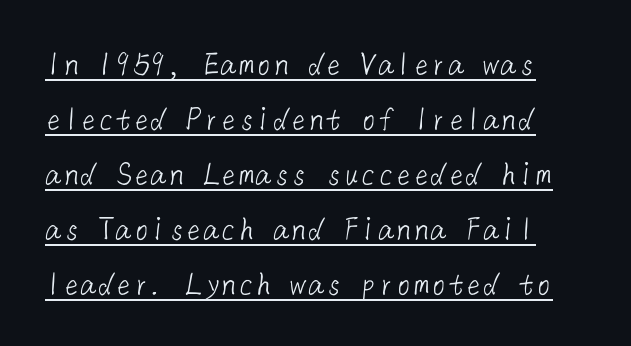
The rendering keeps characters at their native spacing. Like a heading marked for emphasis, these lines bear an underscore. The font sits on the lighter half of the weight spectrum, regular included. Serif or sans? Sans — the stroke terminals are bare. This block has exactly the height ordinary leading produces.
